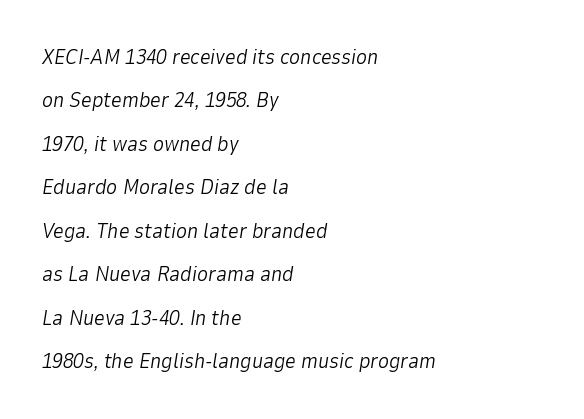
The image shows 21 px text type, italic (leaning right); set left-aligned, loose line spacing (2.07x), normal letter spacing, not underlined.
